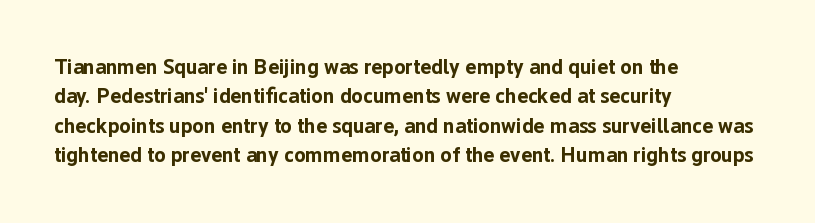
Q: Is the text bold? A: Yes.
Q: Is the text italic (slanted)? A: No, it is upright.
Q: Is the text underlined? A: No.
Q: How is the paragraph aligned? A: Left-aligned.
Q: Is the spacing between letters normal or unusually wide? A: Normal.
Q: Is the spacing between lines tight, normal or loose? A: Normal.
